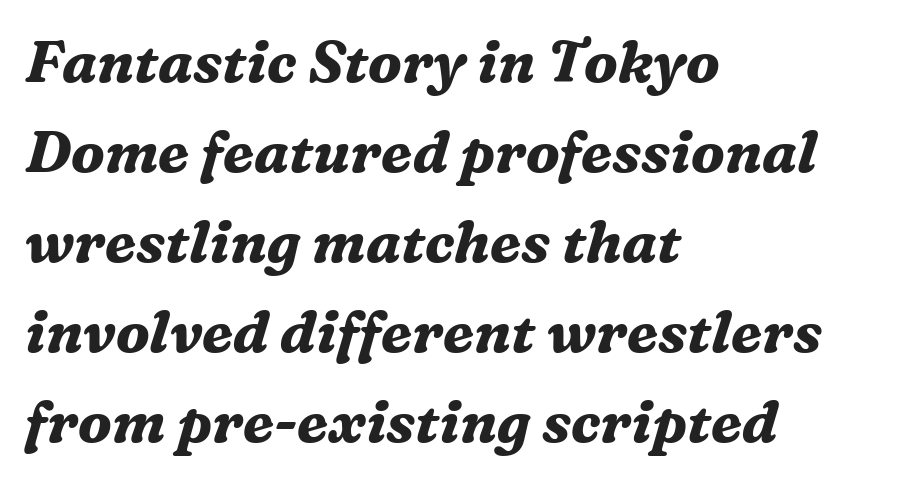
The lines sit at an ordinary, default distance from one another. Characters follow at the spacing the type designer built in. Small tapered or slab feet sit at the stroke ends, so this counts as serif. Summary of weight: heavy, a full bold.
